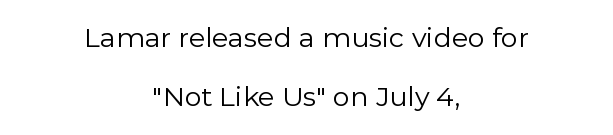
The lines in this sample share a center point and differ in where they start and stop. Students, note that the glyphs here touch the page at normal intervals. Anything drawn beneath the words? Only blank space. The designer dialed line spacing up above the default.
